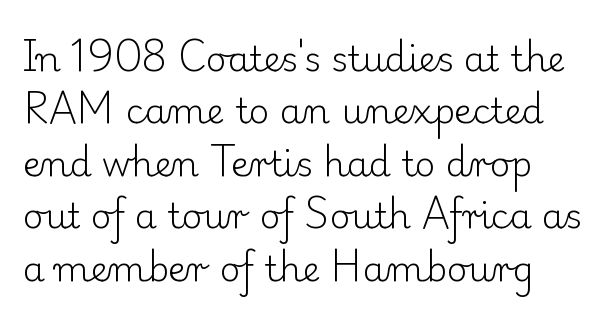
{"italic": "no", "bold": "no", "weight": "light", "width": "normal", "stroke_contrast": "low", "x_height": "small", "monospaced": "no", "underline": "no", "align": "left", "line_spacing": "normal", "line_spacing_ratio": 1.5, "letter_spacing": "normal", "letter_spacing_em": 0.0, "glyph_px": 35}
